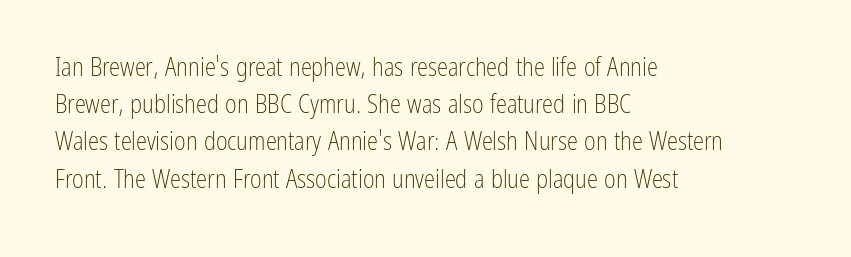
The image shows 25 px text type, upright; set left-aligned, normal line spacing (1.49x), normal letter spacing, not underlined.
